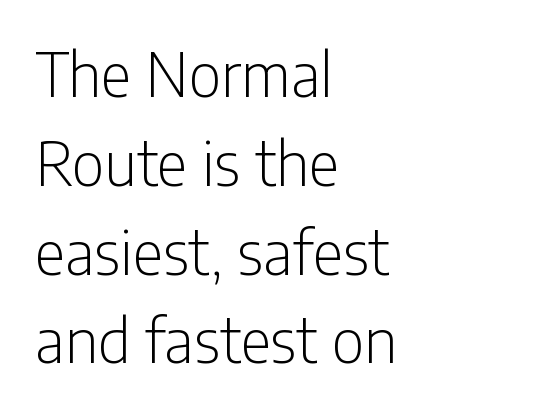
Q: Is the text bold? A: No.
Q: Is the text italic (slanted)? A: No, it is upright.
Q: Is the typeface a serif or a sans-serif typeface? A: Sans-serif.
Q: Is the text underlined? A: No.
Q: How is the paragraph aligned? A: Left-aligned.
Q: Is the spacing between letters normal or unusually wide? A: Normal.
Q: Is the spacing between lines tight, normal or loose? A: Normal.
Q: Width (condensed, normal, or wide)? A: Condensed.
Q: Stroke contrast? A: Low.
Q: x-height? A: Medium.
Q: Monospaced? A: No.
